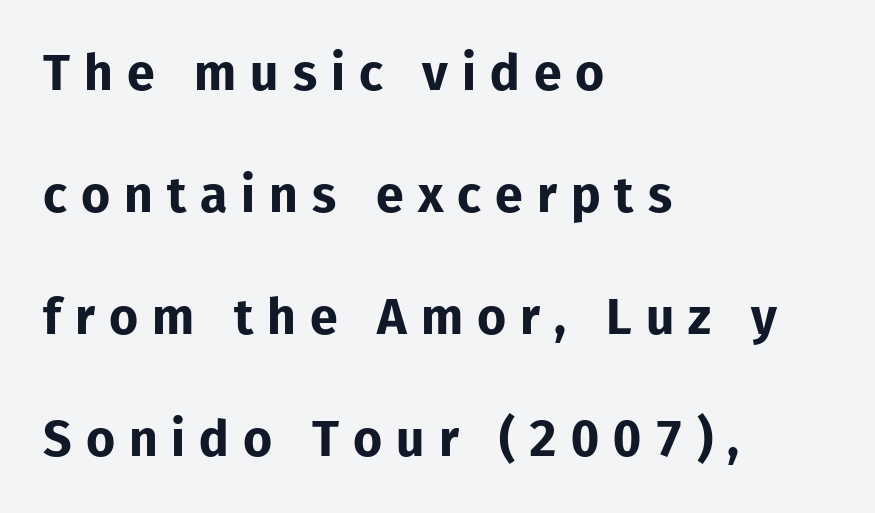
Posture: upright roman. The face used here has the dense, thick strokes of a bold. The font family rendered here belongs to the sans-serif group. The area under the type is left untouched.
